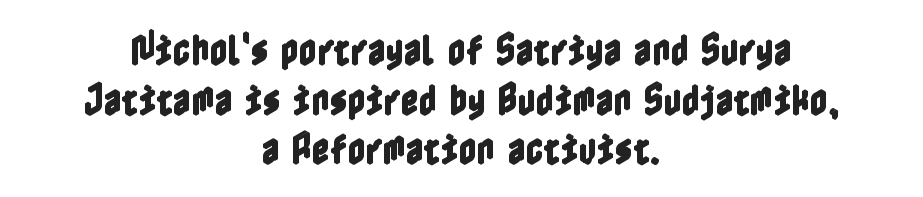
If you folded the block vertically in half, each line would mirror itself in length. Each word holds together tightly as a unit, with standard inter-letter gaps. Has an underline been added? It has not. No italicization has been applied; the sample stays upright. Compared with typical paragraphs, the rows here are spaced about the same.
